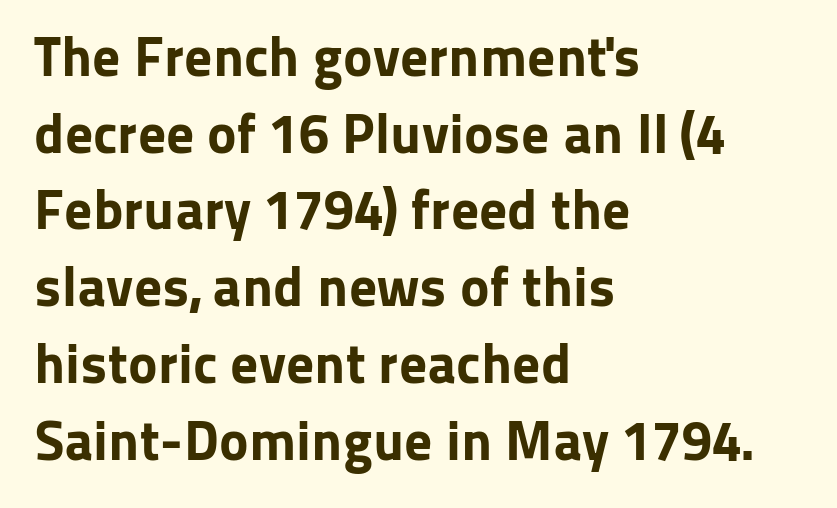
Compared with typical paragraphs, the rows here are spaced about the same. This sample uses an upright cut, with every glyph sitting square on the baseline. This rendering features lettering with no underline. Character widths vary here, with narrow letters taking less room than wide ones. To sum up the face: it is a sans, with no serifs. Look at the stroke-to-counter ratio: heavy, a bold.
